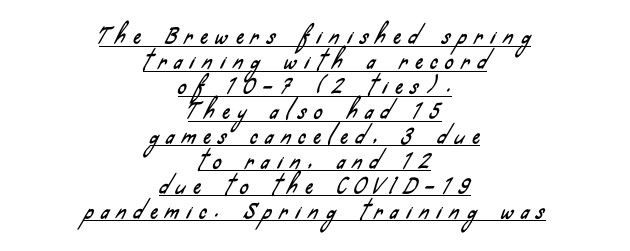
Q: Is the text underlined? A: Yes.
Q: How is the paragraph aligned? A: Centered.
Q: Is the spacing between letters normal or unusually wide? A: Unusually wide.
